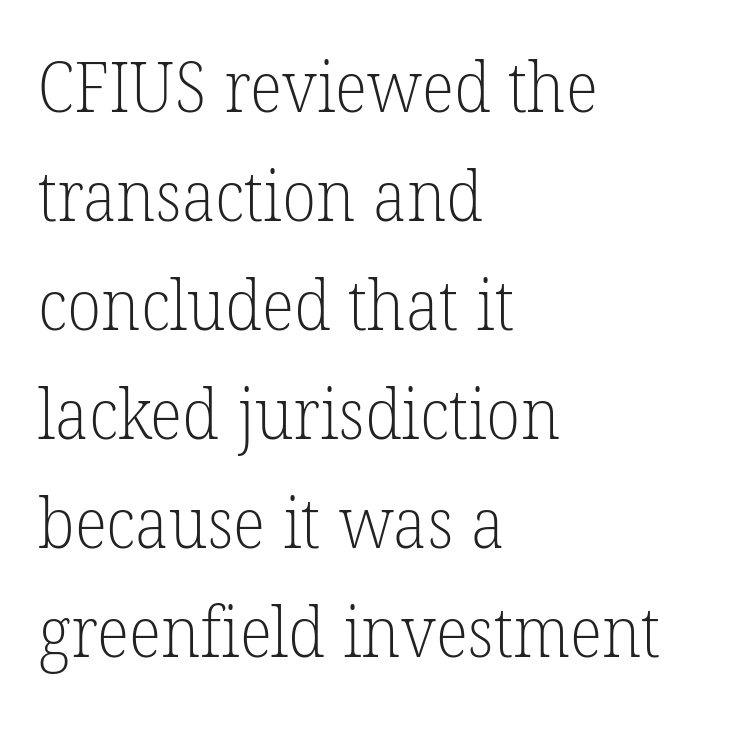
{"serif": "yes", "bold": "no", "weight": "light", "width": "normal", "stroke_contrast": "low", "x_height": "medium", "monospaced": "no", "underline": "no", "align": "left", "line_spacing": "normal", "line_spacing_ratio": 1.58, "letter_spacing": "normal", "letter_spacing_em": 0.0, "glyph_px": 69}
